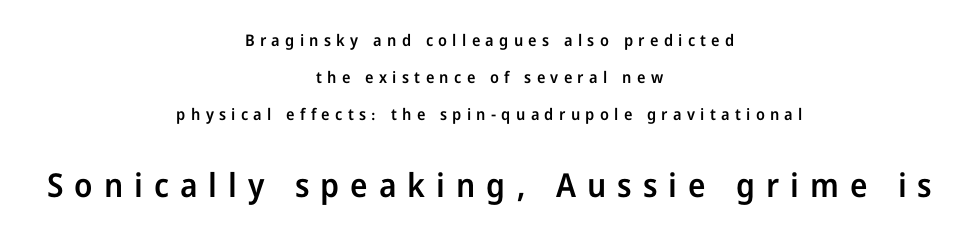
Q: Is the text bold? A: Semi-bold.
Q: Is the text italic (slanted)? A: No, it is upright.
Q: Is the typeface a serif or a sans-serif typeface? A: Sans-serif.
Q: Is the text underlined? A: No.
Q: How is the paragraph aligned? A: Centered.
Q: Is the spacing between letters normal or unusually wide? A: Unusually wide.
Q: Is the spacing between lines tight, normal or loose? A: Loose.
Q: Which block of text is set in a larger size, the first (top) or the second (bottom)? A: The second (bottom) one.
Q: Width (condensed, normal, or wide)? A: Normal.
Q: Stroke contrast? A: Low.
Q: x-height? A: Medium.
Q: Monospaced? A: No.
